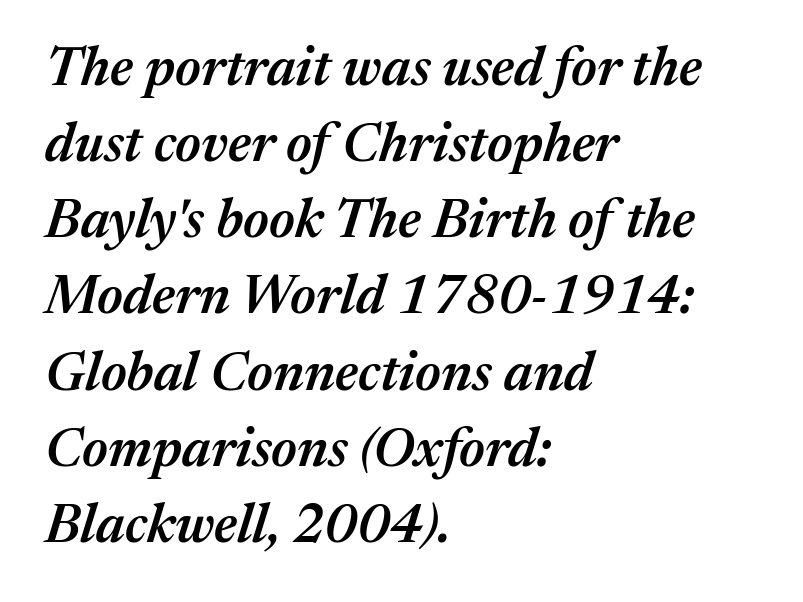
The image shows 54 px semibold type, italic (leaning right); set left-aligned, normal line spacing (1.41x), normal letter spacing, not underlined; medium stroke contrast and a medium x-height.
